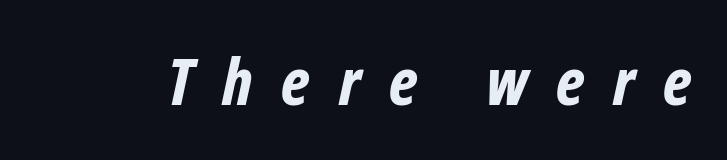
The image shows 65 px bold, condensed type, italic (leaning right); set unusually wide letter spacing (+0.44 em), not underlined; low stroke contrast and a medium x-height.
